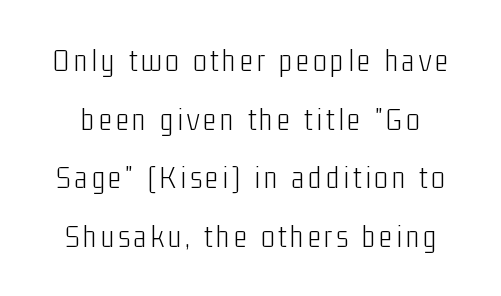
The image shows 32 px light, condensed sans-serif type, upright; set line spacing 1.83x, not underlined; low stroke contrast and a medium x-height.
